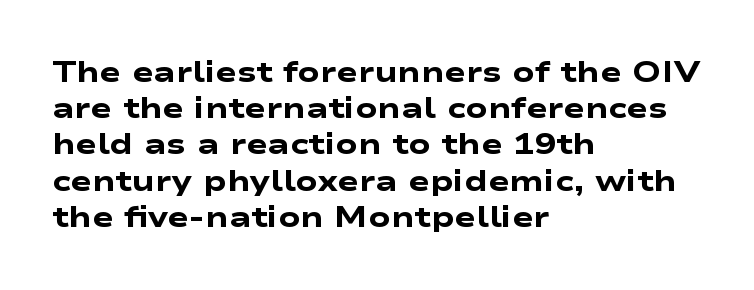
The image shows 29 px heavy, wide sans-serif type; set left-aligned, normal line spacing (1.25x), normal letter spacing, not underlined; low stroke contrast and a medium x-height.
